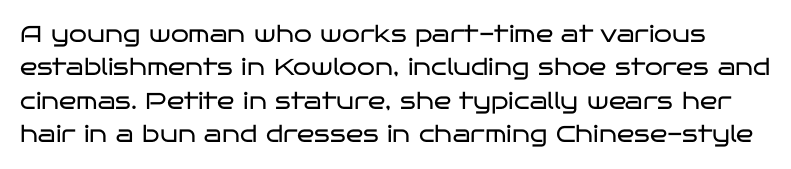
The image shows 23 px text type, upright; set normal line spacing (1.45x), normal letter spacing, not underlined.
